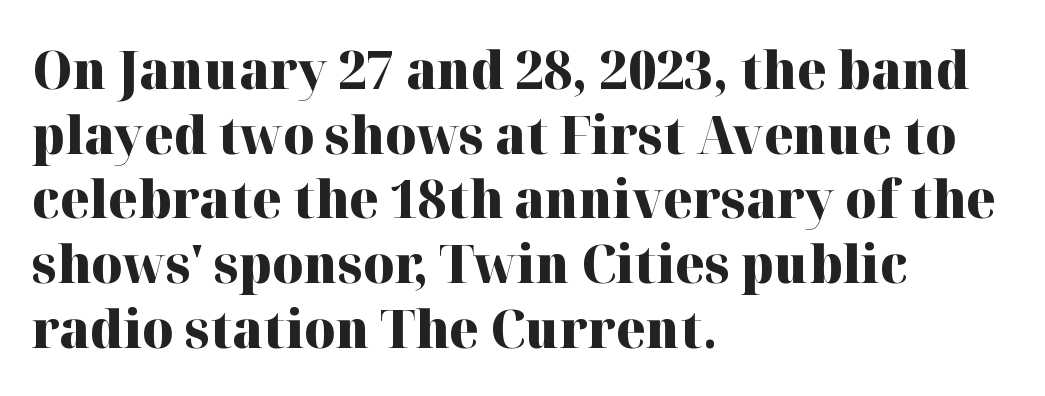
The image shows 53 px heavy serif type, upright; set left-aligned, line spacing 1.22x, normal letter spacing, not underlined; high stroke contrast and a medium x-height.
